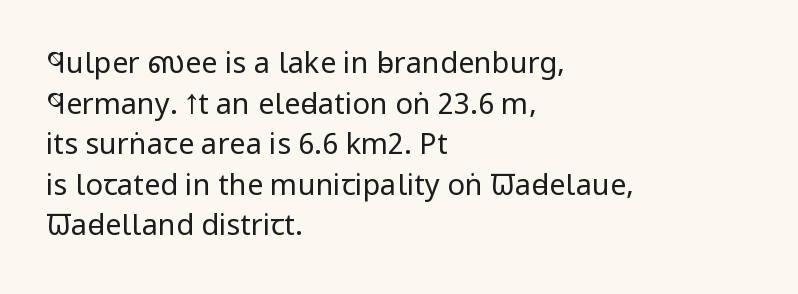
{"serif": "no", "italic": "no", "bold": "no", "weight": "regular", "width": "condensed", "stroke_contrast": "low", "x_height": "large", "monospaced": "no", "underline": "no", "align": "left", "line_spacing": "normal", "line_spacing_ratio": 1.4, "letter_spacing": "normal", "letter_spacing_em": 0.0, "glyph_px": 29}
